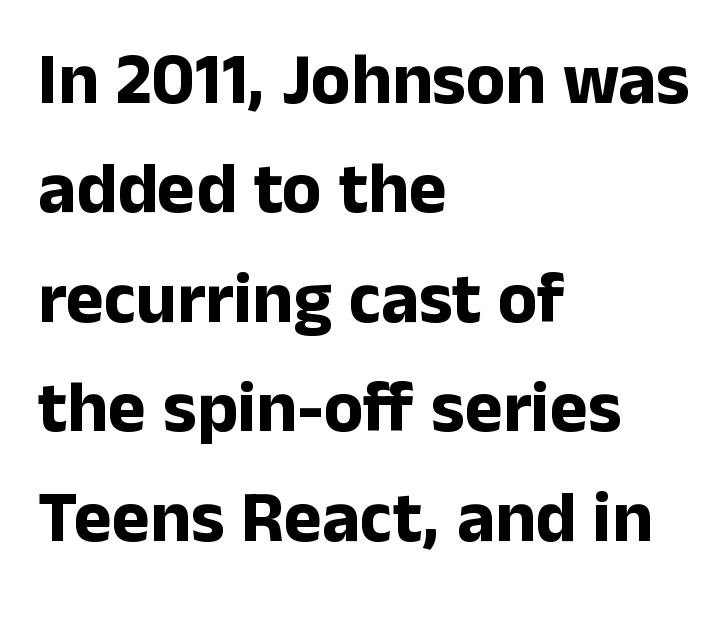
The image shows 72 px bold sans-serif type, upright; set left-aligned, normal line spacing (1.52x), normal letter spacing, not underlined; low stroke contrast and a medium x-height.
